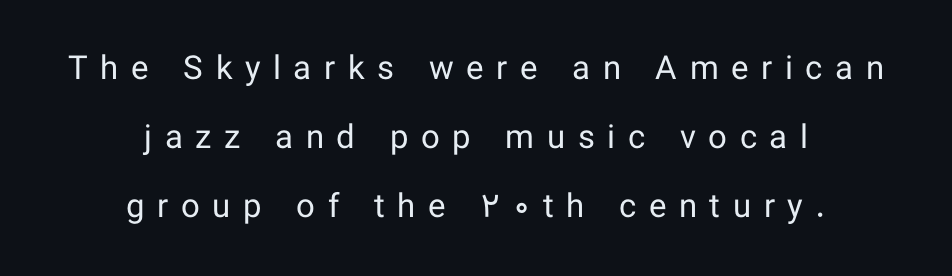
Q: Is the text bold? A: No.
Q: Is the text italic (slanted)? A: No, it is upright.
Q: Is the typeface a serif or a sans-serif typeface? A: Sans-serif.
Q: Is the text underlined? A: No.
Q: How is the paragraph aligned? A: Centered.
Q: Is the spacing between letters normal or unusually wide? A: Unusually wide.
Q: Is the spacing between lines tight, normal or loose? A: Loose.
Q: Width (condensed, normal, or wide)? A: Normal.
Q: Stroke contrast? A: Low.
Q: x-height? A: Medium.
Q: Monospaced? A: No.
